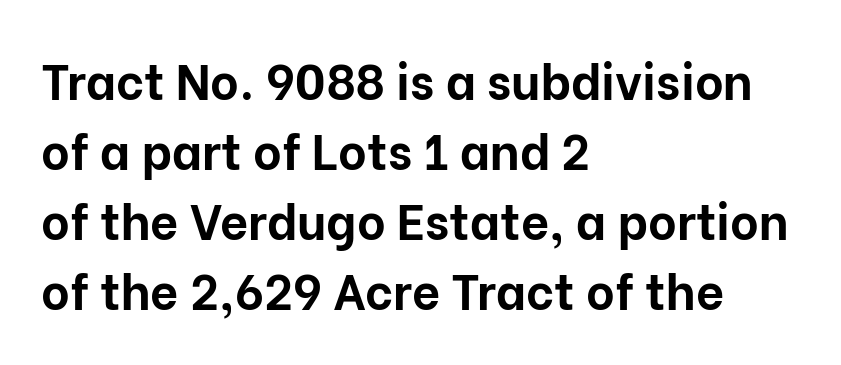
The rendering uses natural spacing where letterforms have individual widths. Is this a sans? Yes — the strokes have no serifs. In terms of posture, this sample is upright. The ragged edge is on the right, which tells us the setting is flush left. Here the glyphs are tracked normally, forming tight word shapes.
